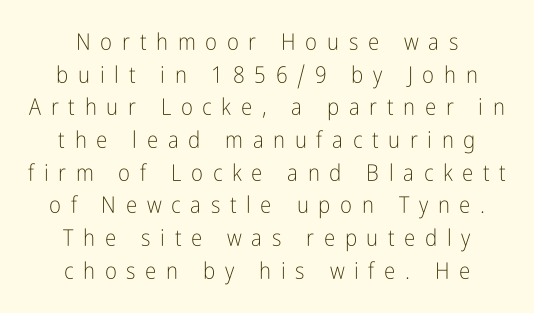
Q: Is the text bold? A: No.
Q: Is the text italic (slanted)? A: No, it is upright.
Q: Is the text underlined? A: No.
Q: How is the paragraph aligned? A: Centered.
Q: Is the spacing between letters normal or unusually wide? A: Unusually wide.
Q: Is the spacing between lines tight, normal or loose? A: Normal.
